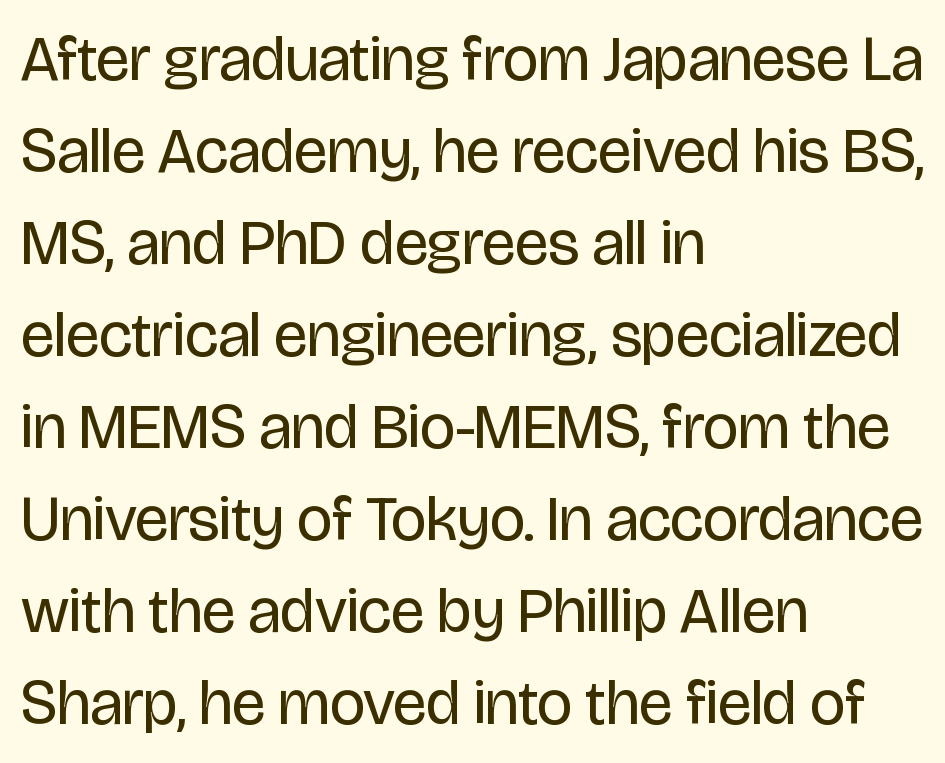
The image shows 63 px regular-weight, condensed sans-serif type, upright; set left-aligned, normal line spacing (1.46x), normal letter spacing, not underlined; low stroke contrast and a large x-height.
